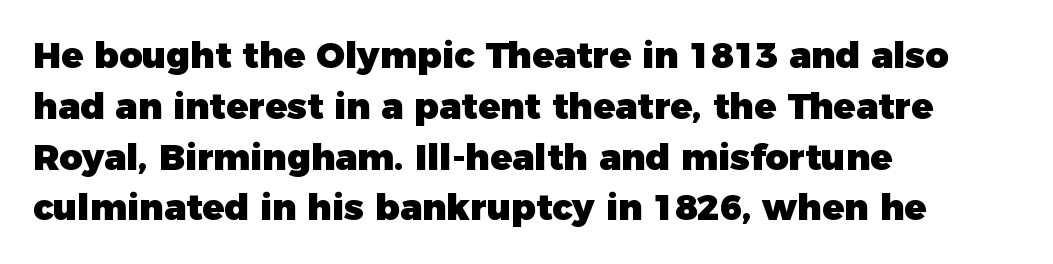
{"serif": "no", "italic": "no", "bold": "yes", "weight": "heavy", "width": "normal", "stroke_contrast": "low", "x_height": "medium", "monospaced": "no", "underline": "no", "align": "left", "line_spacing": "normal", "line_spacing_ratio": 1.41, "letter_spacing": "normal", "letter_spacing_em": 0.0, "glyph_px": 36}
